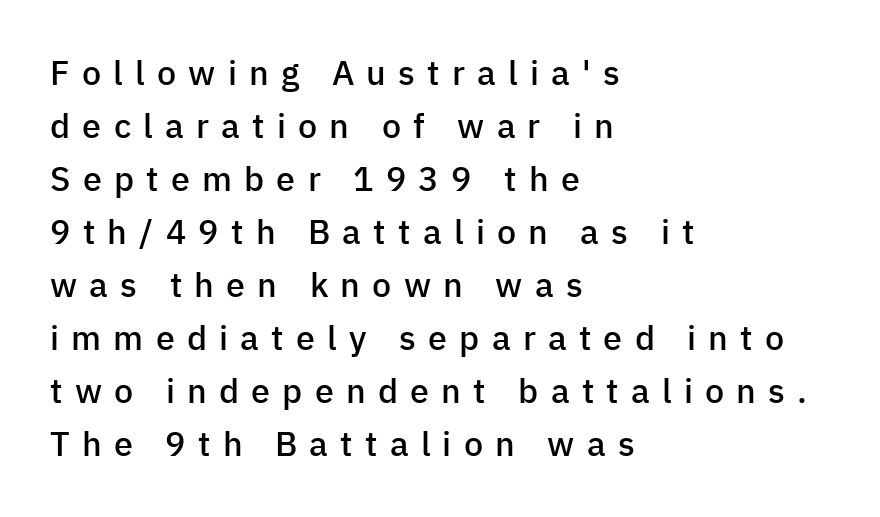
The image shows 34 px semibold sans-serif type, upright; set left-aligned, normal line spacing (1.56x), unusually wide letter spacing (+0.36 em), not underlined; low stroke contrast and a medium x-height.
